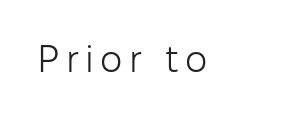
{"serif": "no", "italic": "no", "bold": "no", "weight": "light", "width": "normal", "stroke_contrast": "low", "x_height": "medium", "monospaced": "no", "underline": "no", "align": "left", "glyph_px": 38}
